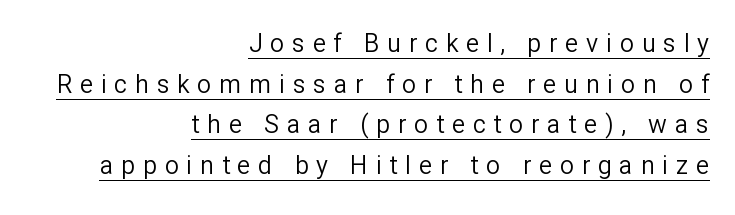
Quick note: underline on. These glyphs show unthickened strokes, regular width or finer. Visually the block forms a straight wall on the right and a jagged coastline on the left. Notice how the stems are strictly vertical — no italics here.
